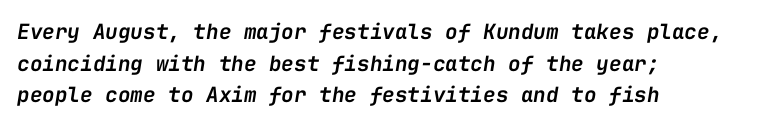
The letters are semibold — heavier than regular but short of a full bold. There's an unmistakable incline to the writing here. One-word summary of the alignment: left. Reading down the column, the eye jumps a familiar distance to each next line.
